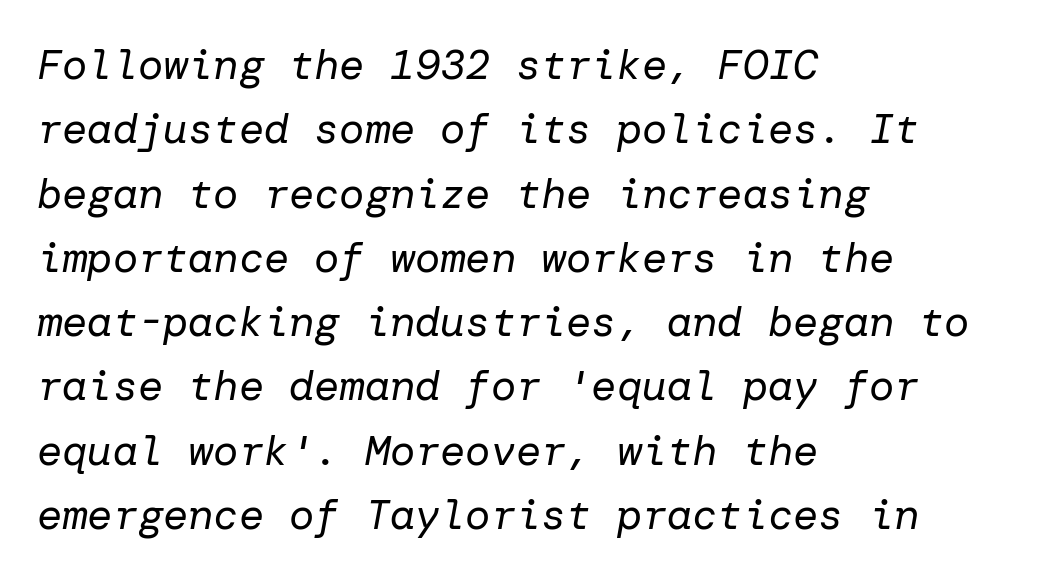
{"italic": "yes", "lean": "right", "slant_degrees": 10, "bold": "no", "weight": "regular", "width": "normal", "stroke_contrast": "low", "x_height": "medium", "underline": "no", "align": "left", "line_spacing": "normal", "line_spacing_ratio": 1.53, "letter_spacing": "normal", "letter_spacing_em": 0.0, "glyph_px": 42}
